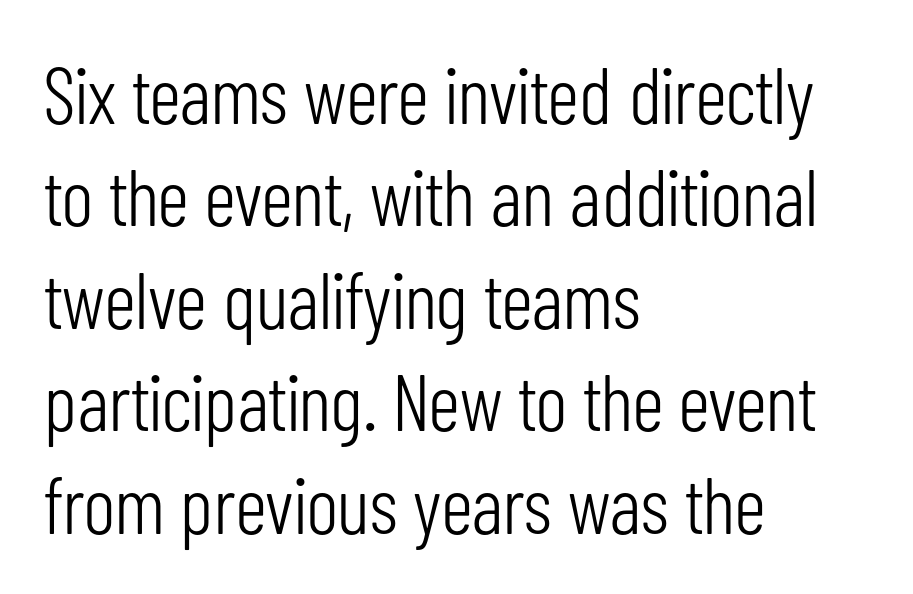
The image shows 80 px light, condensed sans-serif type, upright; set left-aligned, normal line spacing (1.28x), normal letter spacing, not underlined; low stroke contrast and a medium x-height.
